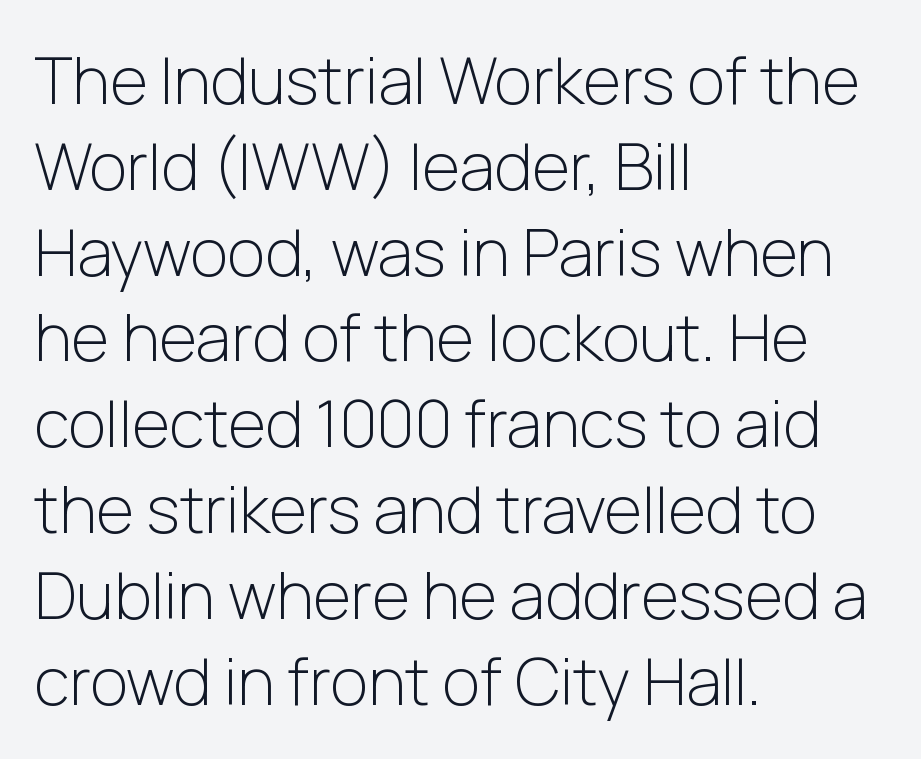
Regular leading. Quick note: not italic, upright. Here the glyphs are tracked normally, forming tight word shapes. Unlike a traditional serif, this face leaves its strokes unadorned. Compared with a typical body face, this is equally light or lighter still. The typesetter chose a ragged-right arrangement here.
